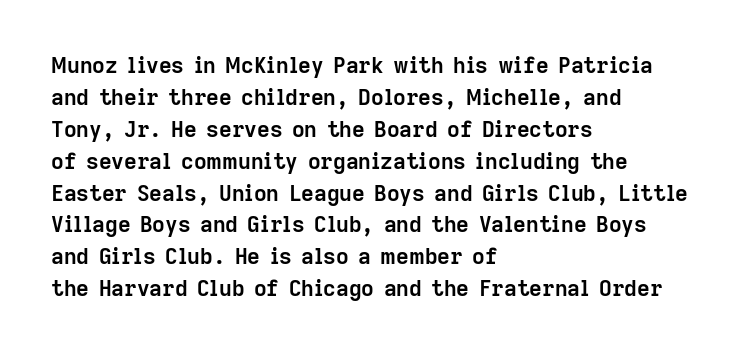
Q: Is the text bold? A: Yes.
Q: Is the text italic (slanted)? A: No, it is upright.
Q: Is the text underlined? A: No.
Q: How is the paragraph aligned? A: Left-aligned.
Q: Is the spacing between letters normal or unusually wide? A: Normal.
Q: Is the spacing between lines tight, normal or loose? A: Normal.
